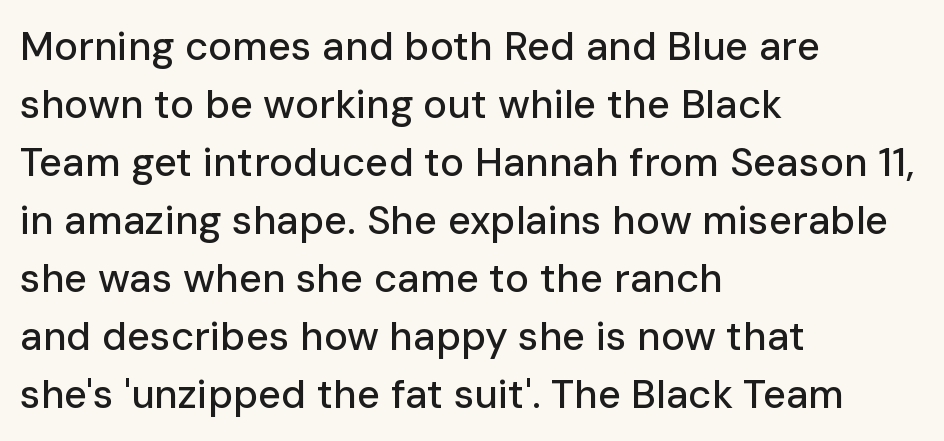
{"serif": "no", "italic": "no", "width": "normal", "stroke_contrast": "low", "x_height": "medium", "monospaced": "no", "underline": "no", "align": "left", "line_spacing": "normal", "line_spacing_ratio": 1.45, "letter_spacing": "normal", "letter_spacing_em": 0.0, "glyph_px": 40}
